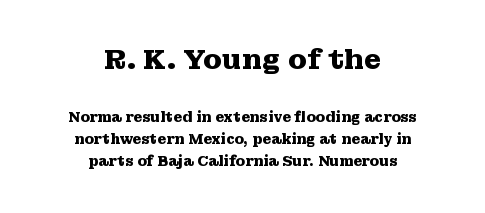
Q: Is the text bold? A: Yes.
Q: Is the text italic (slanted)? A: No, it is upright.
Q: Is the typeface a serif or a sans-serif typeface? A: Serif.
Q: Is the text underlined? A: No.
Q: How is the paragraph aligned? A: Centered.
Q: Is the spacing between letters normal or unusually wide? A: Normal.
Q: Is the spacing between lines tight, normal or loose? A: Normal.
Q: Which block of text is set in a larger size, the first (top) or the second (bottom)? A: The first (top) one.
Q: Width (condensed, normal, or wide)? A: Wide.
Q: Stroke contrast? A: Medium.
Q: x-height? A: Medium.
Q: Monospaced? A: No.
